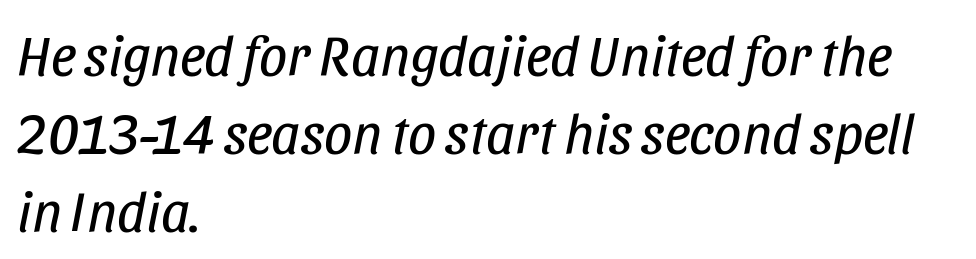
The image shows 56 px regular-weight, condensed type, italic (leaning right); set left-aligned, normal line spacing (1.39x), normal letter spacing, not underlined; low stroke contrast and a large x-height.
